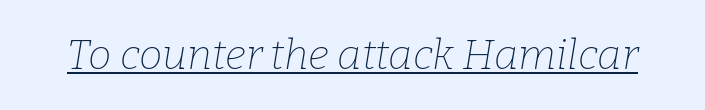
{"serif": "yes", "italic": "yes", "lean": "right", "slant_degrees": 9, "bold": "no", "weight": "thin", "width": "normal", "stroke_contrast": "low", "x_height": "medium", "monospaced": "no", "underline": "yes", "letter_spacing": "normal", "letter_spacing_em": 0.0, "glyph_px": 42}
